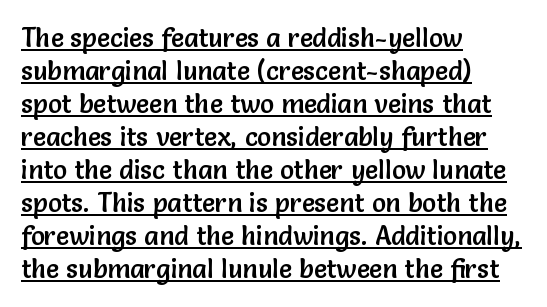
{"italic": "no", "underline": "yes", "align": "left", "line_spacing": "normal", "line_spacing_ratio": 1.27, "letter_spacing": "normal", "letter_spacing_em": 0.0, "glyph_px": 26}
